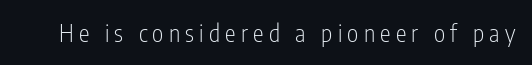
Stroke mass is kept to a normal reading level or below. The glyphs are unaccompanied by any horizontal stroke below them. Look at the tracking — it's clearly loosened, letters drifting apart. Every character sits straight up, as roman type does.
